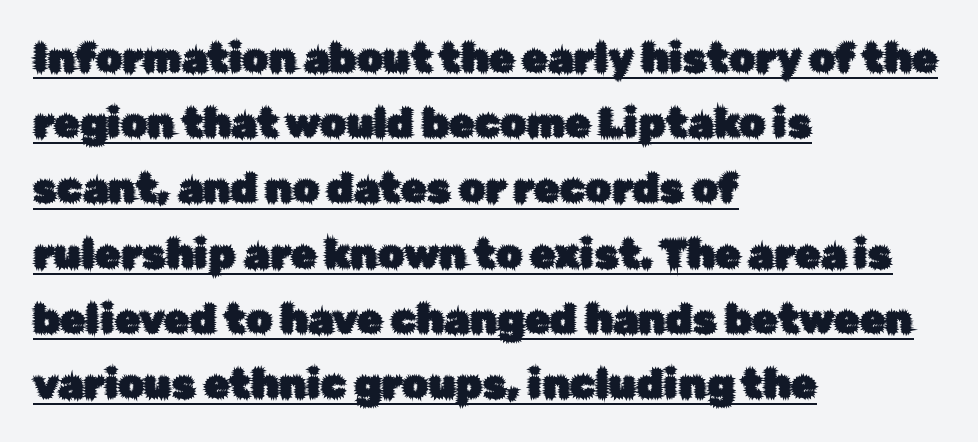
The rendering uses the underline text-decoration. These lines are rendered in a variable-pitch font. Alignment: flush left. No feet cap the strokes, marking this as sans-serif type. The passage shown stacks its lines at a standard gap.
